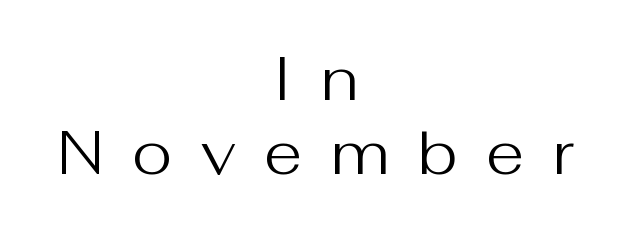
The passage shown is typeset with a sans-serif family. The typeface has the unassuming heft of standard copy or less. Short and long lines alike share a common midpoint. Varying glyph widths throughout — classic text-font behaviour. Underlining? Definitely not there.
